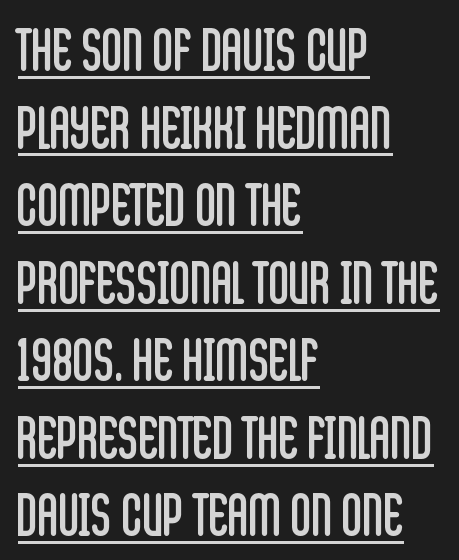
Line starts are locked; line ends wander. Are there feet on the stems? There aren't — it's a sans. Posture: straight, roman, zero tilt. Summary of weight: not heavy and not bold. Evenly set lines give the paragraph a standard silhouette.
